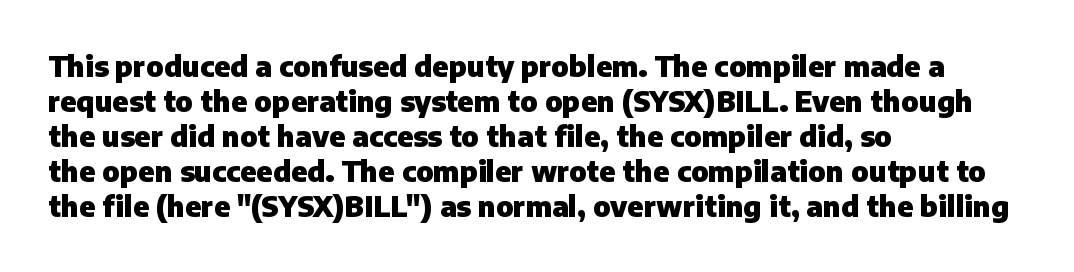
The strip under each line holds only bare page. These lines are rendered in a variable-pitch font. The gaps between neighbouring characters are ordinary and unremarkable. Notice how thick the strokes are: this is what a full bold looks like.
